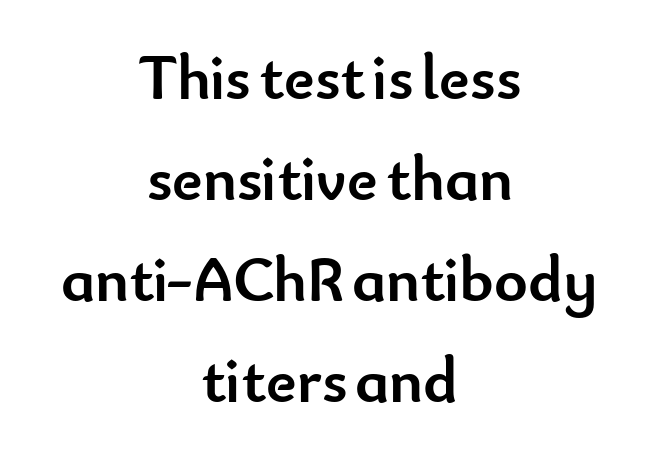
{"serif": "no", "italic": "no", "bold": "yes", "weight": "semibold", "width": "normal", "stroke_contrast": "low", "x_height": "small", "monospaced": "no", "underline": "no", "align": "center", "line_spacing": "normal", "line_spacing_ratio": 1.58, "letter_spacing": "normal", "letter_spacing_em": 0.0, "glyph_px": 64}
